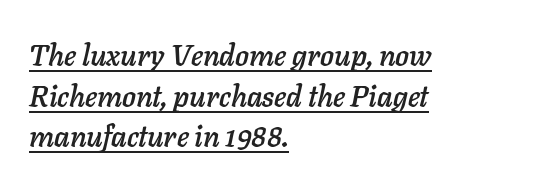
Q: Is the text italic (slanted)? A: Yes, it leans right by about 11 degrees.
Q: Is the text underlined? A: Yes.
Q: How is the paragraph aligned? A: Left-aligned.
Q: Is the spacing between letters normal or unusually wide? A: Normal.
Q: Is the spacing between lines tight, normal or loose? A: Normal.
Q: Width (condensed, normal, or wide)? A: Normal.
Q: Stroke contrast? A: Low.
Q: x-height? A: Medium.
Q: Monospaced? A: No.
